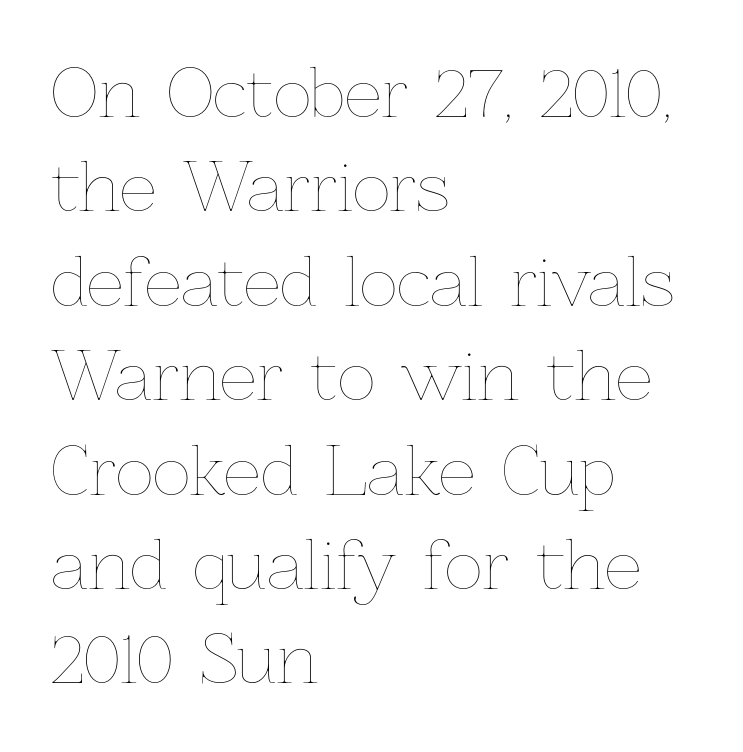
The image shows 66 px thin type, upright; set left-aligned, normal line spacing (1.43x), normal letter spacing, not underlined; low stroke contrast and a medium x-height.
